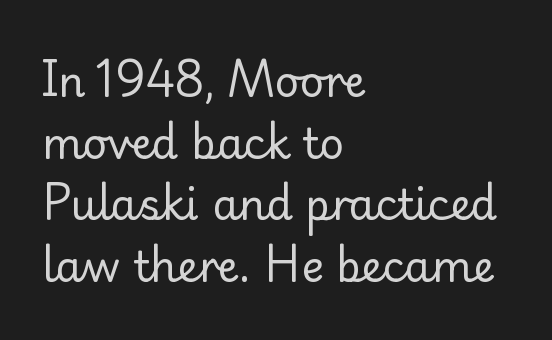
Look at the bottom of the vertical strokes: they flare into serifs here. Is this a fixed-width face? No — the glyphs have proportional, varying widths. What stands out about the letter spacing? Nothing — it is the standard amount. Normally led — the rows are evenly, conventionally spaced.
